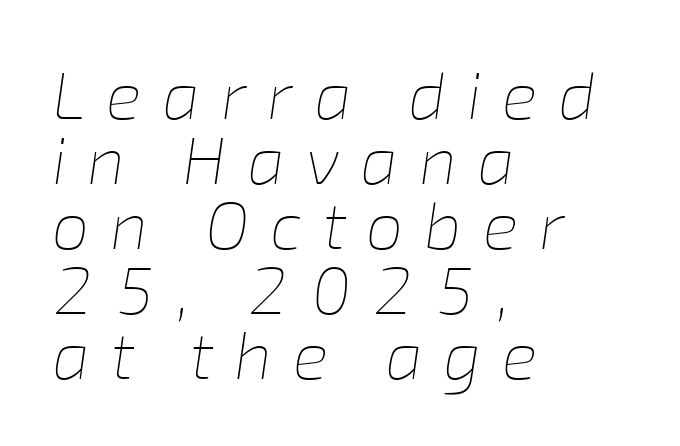
{"italic": "yes", "lean": "right", "slant_degrees": 8, "bold": "no", "weight": "thin", "width": "normal", "stroke_contrast": "low", "x_height": "medium", "monospaced": "no", "underline": "no", "align": "left", "line_spacing": "tight", "line_spacing_ratio": 0.97, "letter_spacing": "wide", "letter_spacing_em": 0.31, "glyph_px": 67}
